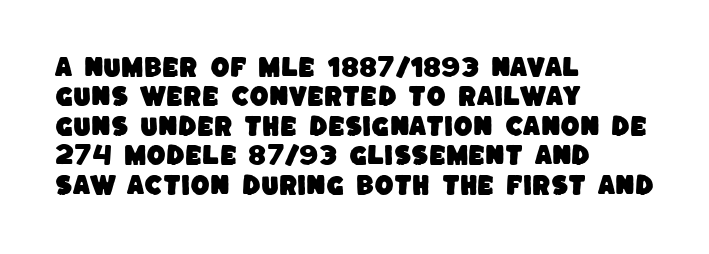
The image shows 22 px text type; set left-aligned, normal line spacing (1.34x), normal letter spacing, not underlined.
